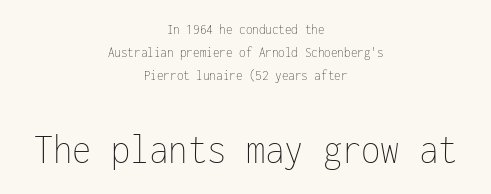
The strip under each line holds only bare page. Is this a heavy cut? Hardly; it is regular or lighter. Leftover space on each line is divided equally before and after the words. Spacing between characters is what you'd get straight out of the box. Is this a fixed-width face? Yes — each glyph sits in an identical cell.
